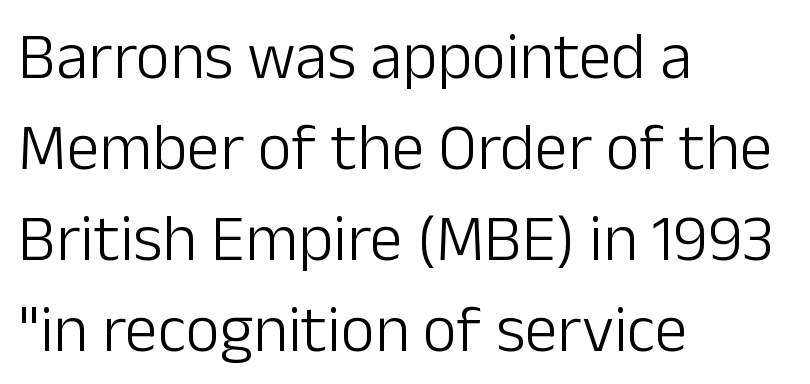
{"serif": "no", "italic": "no", "bold": "no", "weight": "light", "width": "normal", "stroke_contrast": "low", "x_height": "medium", "monospaced": "no", "underline": "no", "align": "left", "line_spacing": "normal", "line_spacing_ratio": 1.38, "letter_spacing": "normal", "letter_spacing_em": 0.0, "glyph_px": 66}
